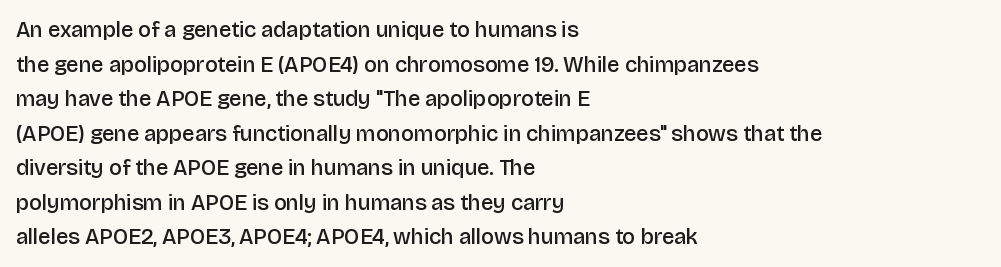
Q: Is the text bold? A: Semi-bold.
Q: Is the text italic (slanted)? A: No, it is upright.
Q: Is the text underlined? A: No.
Q: How is the paragraph aligned? A: Left-aligned.
Q: Is the spacing between letters normal or unusually wide? A: Normal.
Q: Is the spacing between lines tight, normal or loose? A: Normal.
